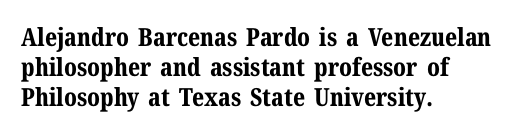
The image shows 25 px bold type, upright; set left-aligned, line spacing 1.21x, normal letter spacing, not underlined.
